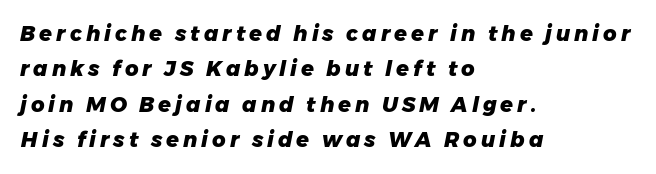
{"italic": "yes", "lean": "right", "slant_degrees": 11, "bold": "yes", "underline": "no", "align": "left", "line_spacing": "normal", "line_spacing_ratio": 1.69, "glyph_px": 21}
